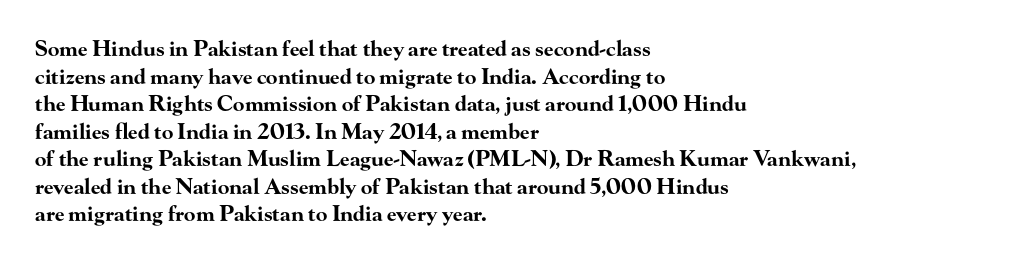
{"italic": "no", "bold": "yes", "underline": "no", "align": "left", "line_spacing": "normal", "line_spacing_ratio": 1.31, "letter_spacing": "normal", "letter_spacing_em": 0.0, "glyph_px": 21}
